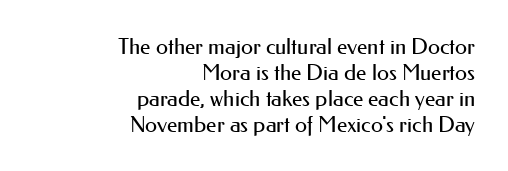
Q: Is the text bold? A: No.
Q: Is the text italic (slanted)? A: No, it is upright.
Q: Is the text underlined? A: No.
Q: How is the paragraph aligned? A: Right-aligned.
Q: Is the spacing between letters normal or unusually wide? A: Normal.
